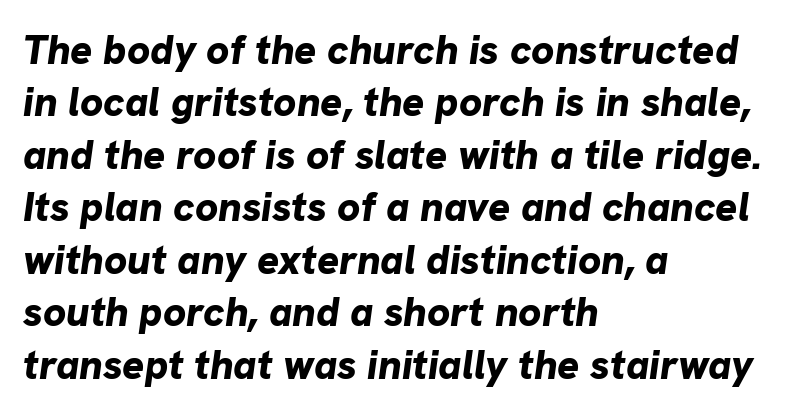
Q: Is the text bold? A: Yes.
Q: Is the text italic (slanted)? A: Yes, it leans right by about 8 degrees.
Q: Is the text underlined? A: No.
Q: How is the paragraph aligned? A: Left-aligned.
Q: Is the spacing between letters normal or unusually wide? A: Normal.
Q: Is the spacing between lines tight, normal or loose? A: Normal.
Q: Width (condensed, normal, or wide)? A: Normal.
Q: Stroke contrast? A: Low.
Q: x-height? A: Medium.
Q: Monospaced? A: No.
